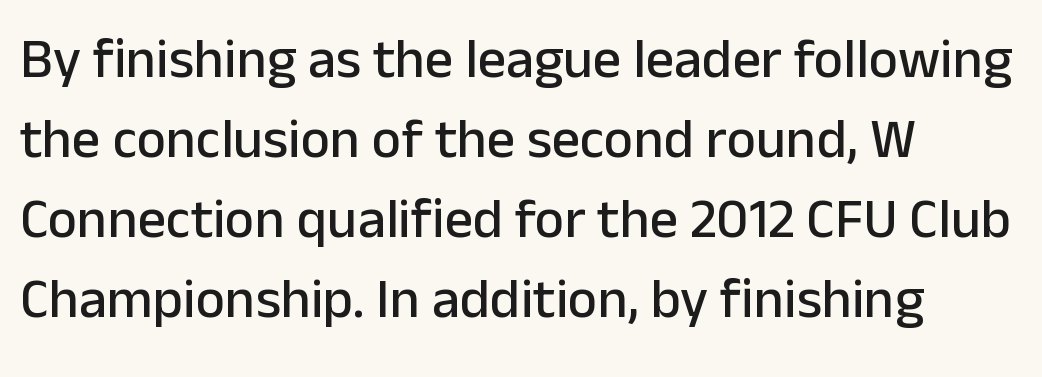
{"serif": "no", "italic": "no", "width": "normal", "stroke_contrast": "low", "x_height": "medium", "monospaced": "no", "underline": "no", "align": "left", "line_spacing": "normal", "line_spacing_ratio": 1.43, "letter_spacing": "normal", "letter_spacing_em": 0.0, "glyph_px": 56}
